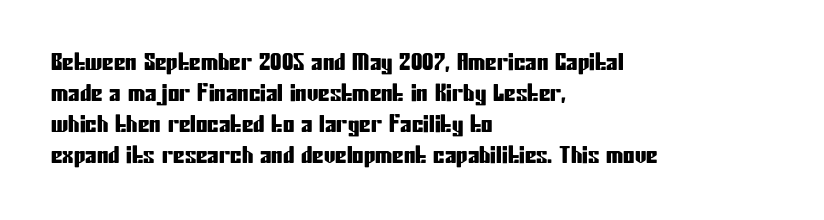
Q: Is the text italic (slanted)? A: No, it is upright.
Q: Is the text underlined? A: No.
Q: How is the paragraph aligned? A: Left-aligned.
Q: Is the spacing between letters normal or unusually wide? A: Normal.
Q: Is the spacing between lines tight, normal or loose? A: Normal.
